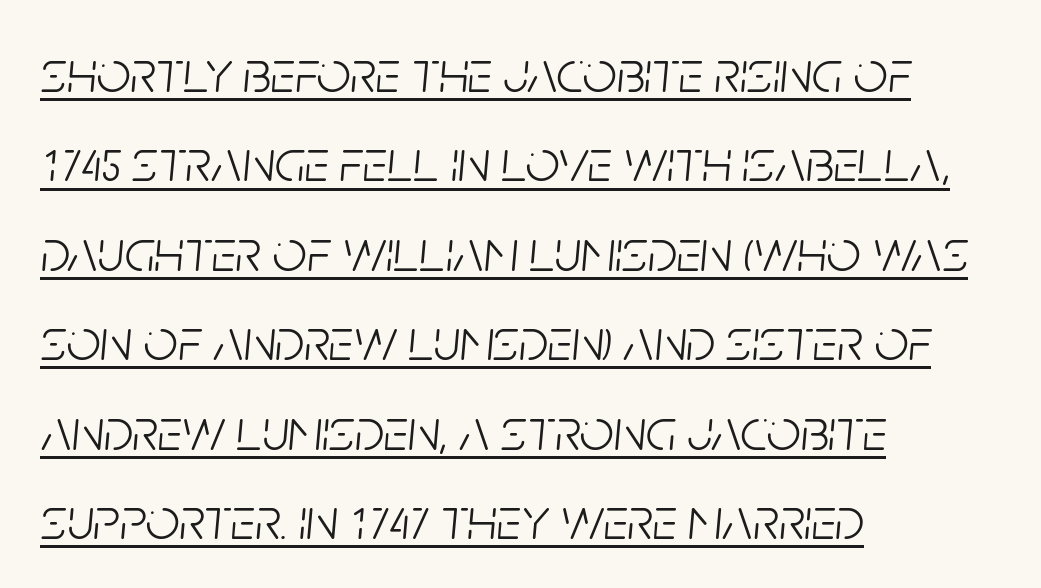
{"italic": "yes", "lean": "right", "slant_degrees": 5, "bold": "no", "weight": "light", "width": "condensed", "stroke_contrast": "low", "x_height": "large", "monospaced": "no", "underline": "yes", "align": "left", "line_spacing": "normal", "line_spacing_ratio": 1.49, "letter_spacing": "normal", "letter_spacing_em": 0.0, "glyph_px": 60}
